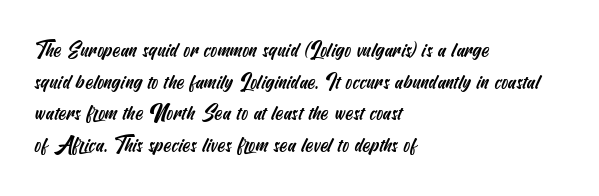
Q: Is the text underlined? A: No.
Q: How is the paragraph aligned? A: Left-aligned.
Q: Is the spacing between letters normal or unusually wide? A: Normal.
Q: Is the spacing between lines tight, normal or loose? A: Normal.
